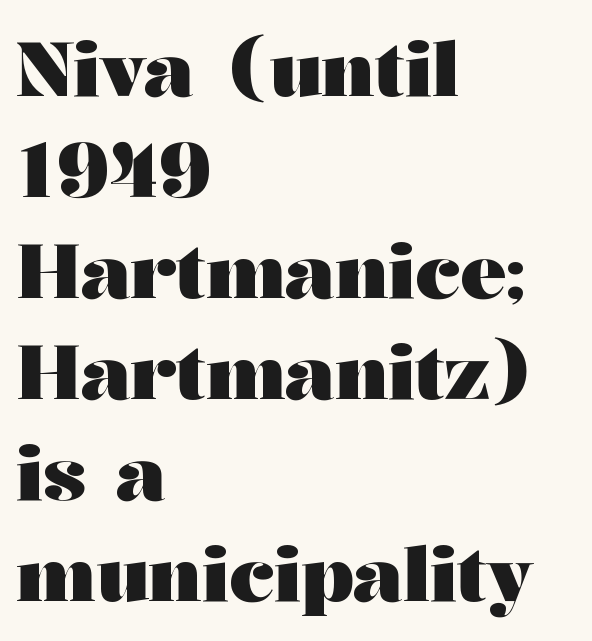
Quick note: interline space is typical. Each word holds together tightly as a unit, with standard inter-letter gaps. No word sits above an underline. Caption: bold face, heavy strokes. Style check: upright.
